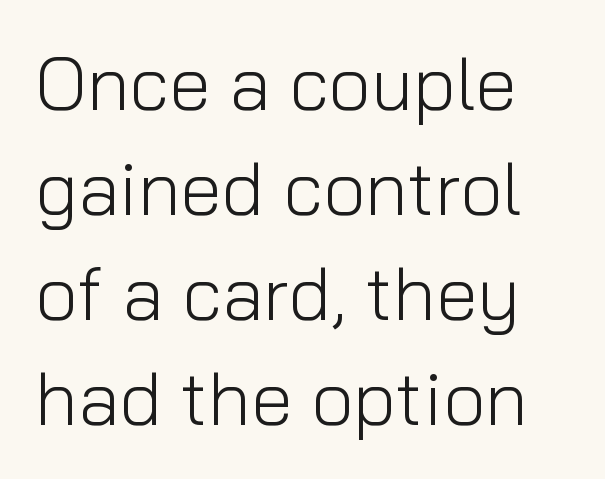
Q: Is the text bold? A: No.
Q: Is the text italic (slanted)? A: No, it is upright.
Q: Is the typeface a serif or a sans-serif typeface? A: Sans-serif.
Q: Is the text underlined? A: No.
Q: How is the paragraph aligned? A: Left-aligned.
Q: Is the spacing between letters normal or unusually wide? A: Normal.
Q: Is the spacing between lines tight, normal or loose? A: Normal.
Q: Width (condensed, normal, or wide)? A: Normal.
Q: Stroke contrast? A: Low.
Q: x-height? A: Medium.
Q: Monospaced? A: No.
